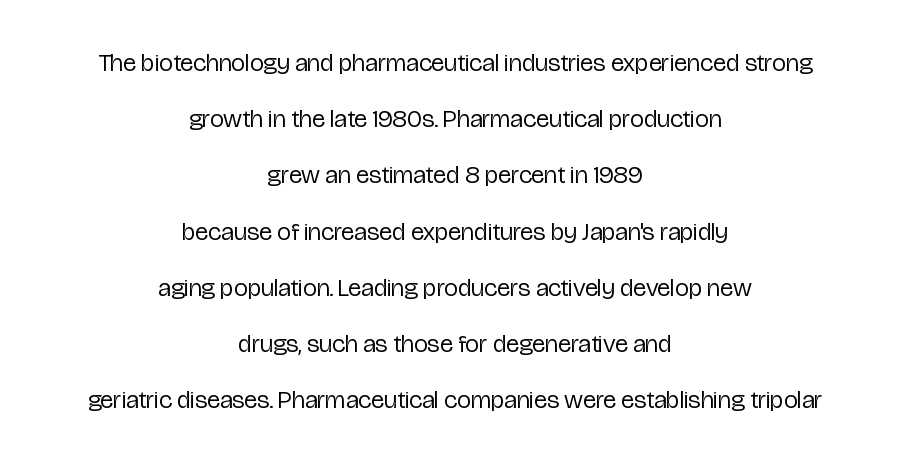
{"italic": "no", "bold": "no", "underline": "no", "align": "center", "line_spacing": "loose", "line_spacing_ratio": 2.25, "letter_spacing": "normal", "letter_spacing_em": 0.0, "glyph_px": 25}
